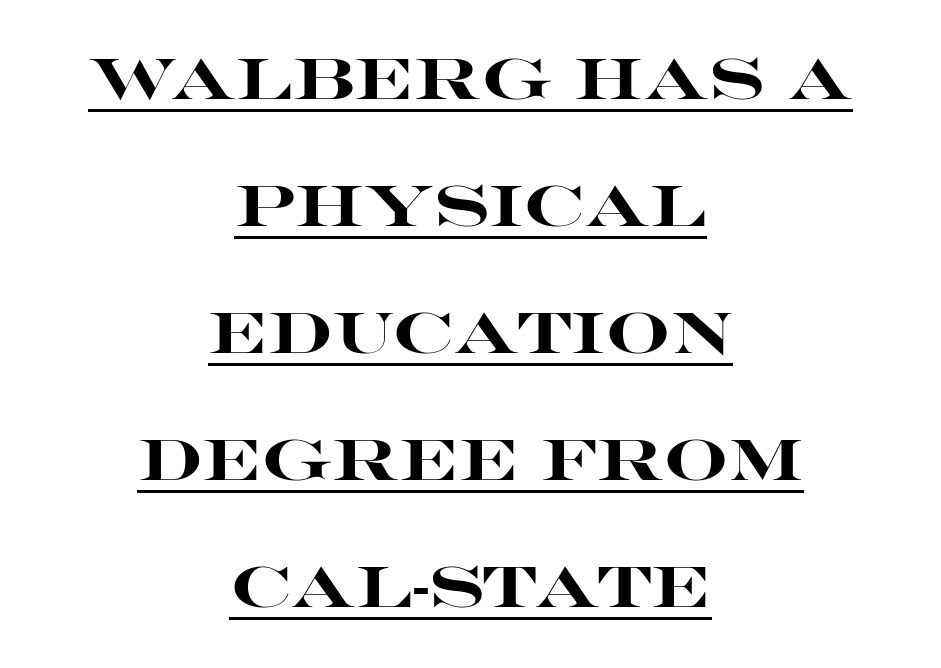
{"italic": "no", "bold": "yes", "weight": "heavy", "width": "wide", "stroke_contrast": "high", "x_height": "large", "monospaced": "no", "underline": "yes", "align": "center", "line_spacing": "loose", "line_spacing_ratio": 2.23, "letter_spacing": "normal", "letter_spacing_em": 0.0, "glyph_px": 57}
